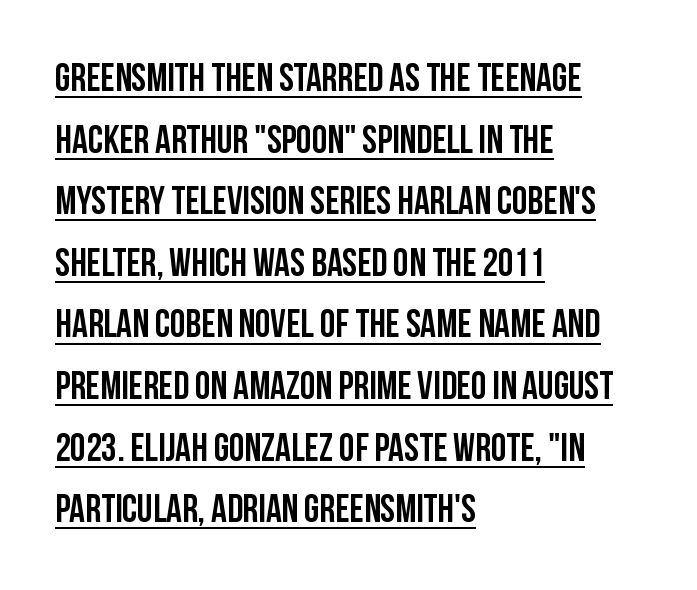
The letters sit at their default tracking, neither squeezed nor spread. Underline: present. The rows are spaced the way most documents space them. You could not count columns in this text — the font is proportionally spaced. Teacher's note: observe the even left margin — that is flush-left alignment. This sample uses a sans-serif face.
